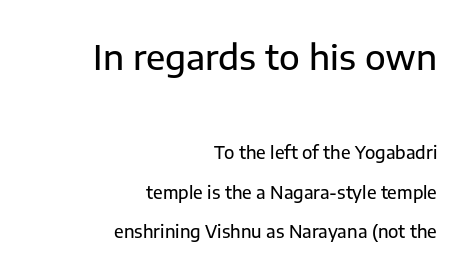
The image shows 34 px sans-serif type, upright; set right-aligned, loose line spacing (2.34x), normal letter spacing, not underlined; the first (top) block is 2.0x larger; low stroke contrast and a medium x-height.
